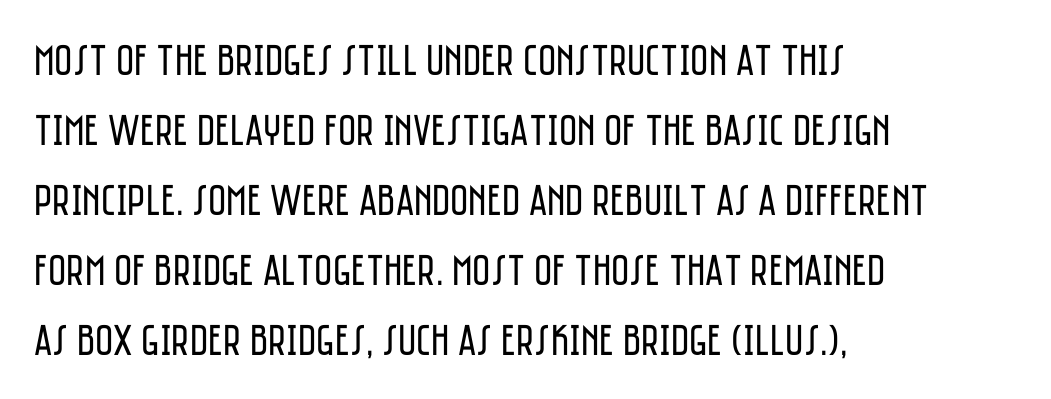
Q: Is the text bold? A: No.
Q: Is the text italic (slanted)? A: No, it is upright.
Q: Is the typeface a serif or a sans-serif typeface? A: Sans-serif.
Q: Is the text underlined? A: No.
Q: How is the paragraph aligned? A: Left-aligned.
Q: Is the spacing between letters normal or unusually wide? A: Normal.
Q: Is the spacing between lines tight, normal or loose? A: Normal.
Q: Width (condensed, normal, or wide)? A: Condensed.
Q: Stroke contrast? A: Low.
Q: x-height? A: Large.
Q: Monospaced? A: No.
